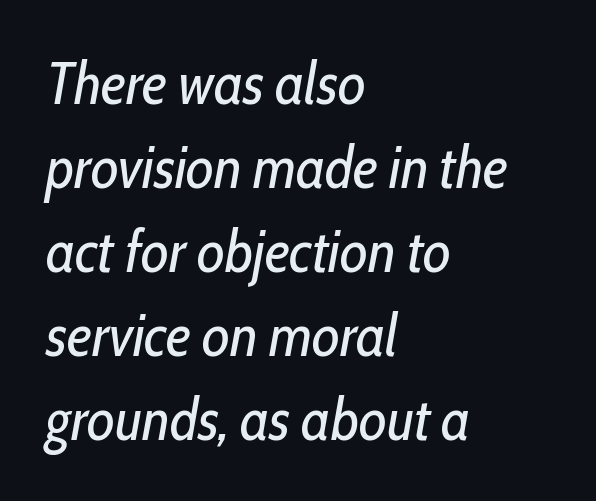
Q: Is the text bold? A: No.
Q: Is the text italic (slanted)? A: Yes, it leans right by about 10 degrees.
Q: Is the text underlined? A: No.
Q: How is the paragraph aligned? A: Left-aligned.
Q: Is the spacing between letters normal or unusually wide? A: Normal.
Q: Is the spacing between lines tight, normal or loose? A: Normal.
Q: Width (condensed, normal, or wide)? A: Condensed.
Q: Stroke contrast? A: Low.
Q: x-height? A: Medium.
Q: Monospaced? A: No.
